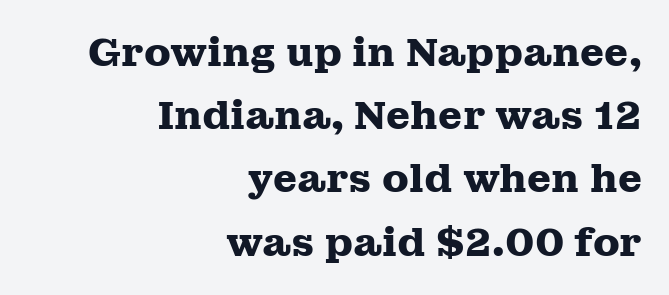
Q: Is the text bold? A: Yes.
Q: Is the text italic (slanted)? A: No, it is upright.
Q: Is the typeface a serif or a sans-serif typeface? A: Serif.
Q: Is the text underlined? A: No.
Q: How is the paragraph aligned? A: Right-aligned.
Q: Is the spacing between letters normal or unusually wide? A: Normal.
Q: Is the spacing between lines tight, normal or loose? A: Normal.
Q: Width (condensed, normal, or wide)? A: Wide.
Q: Stroke contrast? A: Medium.
Q: x-height? A: Medium.
Q: Monospaced? A: No.
